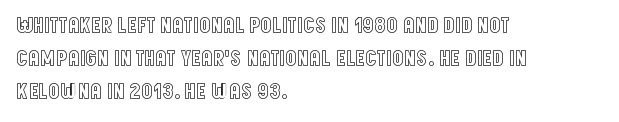
{"italic": "no", "underline": "no", "align": "left", "line_spacing": "normal", "line_spacing_ratio": 1.51, "letter_spacing": "normal", "letter_spacing_em": 0.0, "glyph_px": 22}
